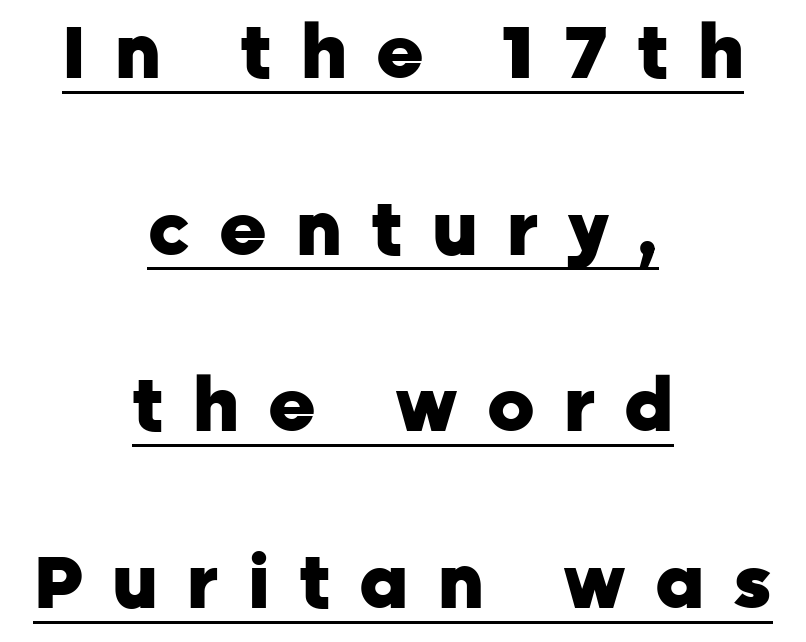
Rows of type keep a wide berth in the vertical direction. Proportional: the letters do not fall into vertical columns. Centered paragraph, ragged on both sides. Check the space under the baseline: a stroke is drawn there. Letter spacing: wide.
